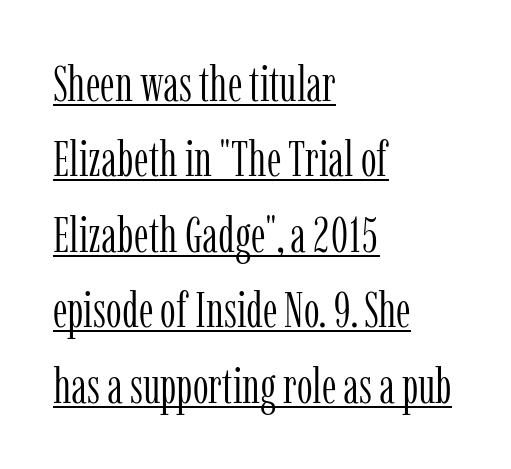
{"serif": "yes", "italic": "no", "bold": "no", "weight": "light", "width": "condensed", "stroke_contrast": "low", "x_height": "medium", "monospaced": "no", "underline": "yes", "align": "left", "line_spacing": "normal", "line_spacing_ratio": 1.51, "letter_spacing": "normal", "letter_spacing_em": 0.0, "glyph_px": 50}
